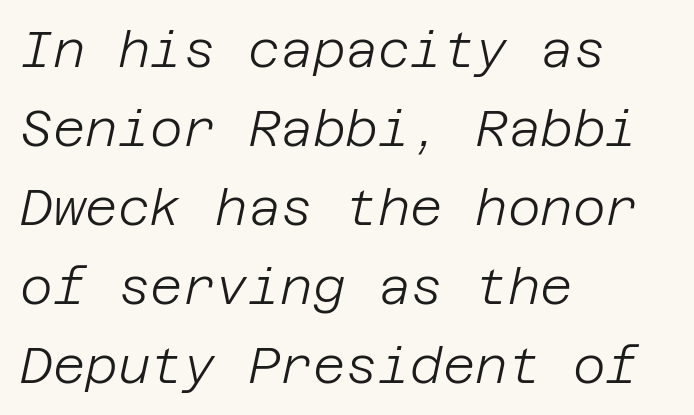
The image shows 50 px light type, italic (leaning right); set left-aligned, normal line spacing (1.58x), normal letter spacing, not underlined; low stroke contrast and a large x-height.
